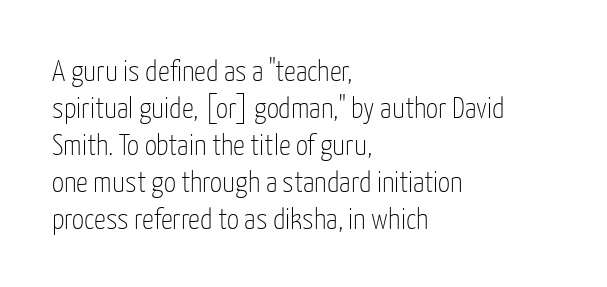
The space directly below the letters is spotless. Style check: upright. A typesetter would call this zero additional tracking. The passage shown is not bold in any degree. The letters advance in unequal steps, a hallmark of proportional type. The type family on display is of the sans-serif kind.
